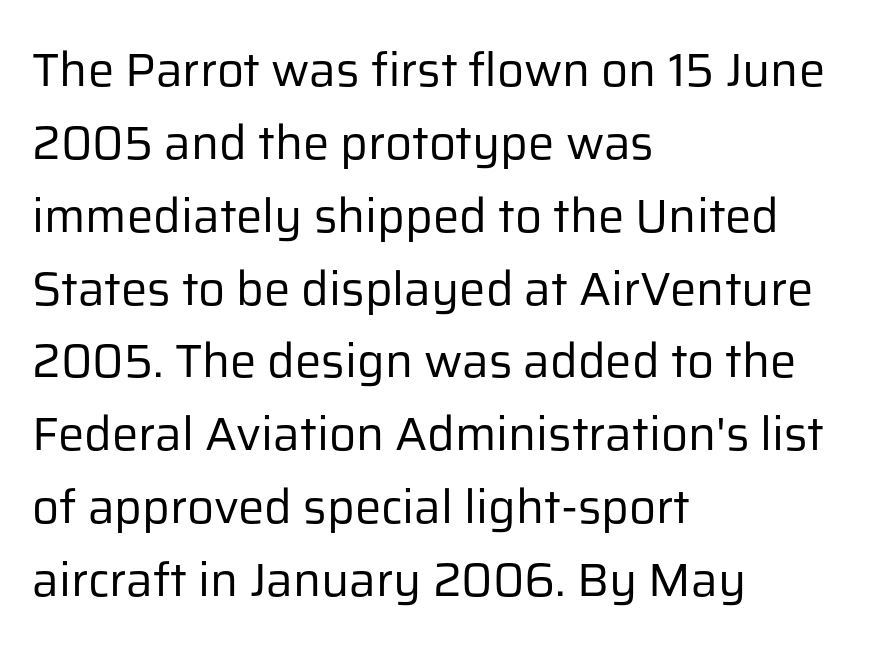
The image shows 47 px regular-weight sans-serif type, upright; set left-aligned, normal line spacing (1.55x), normal letter spacing, not underlined; low stroke contrast and a medium x-height.
